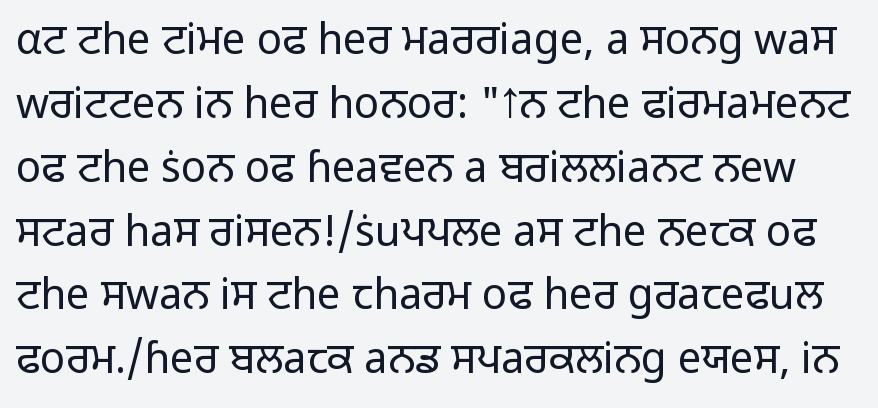
Q: Is the text bold? A: No.
Q: Is the text italic (slanted)? A: No, it is upright.
Q: Is the typeface a serif or a sans-serif typeface? A: Sans-serif.
Q: Is the text underlined? A: No.
Q: Is the spacing between letters normal or unusually wide? A: Normal.
Q: Is the spacing between lines tight, normal or loose? A: Normal.
Q: Width (condensed, normal, or wide)? A: Normal.
Q: Stroke contrast? A: Low.
Q: x-height? A: Medium.
Q: Monospaced? A: No.
